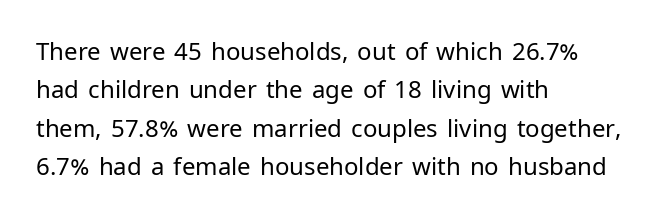
Q: Is the text bold? A: No.
Q: Is the text italic (slanted)? A: No, it is upright.
Q: Is the text underlined? A: No.
Q: How is the paragraph aligned? A: Left-aligned.
Q: Is the spacing between letters normal or unusually wide? A: Normal.
Q: Is the spacing between lines tight, normal or loose? A: Normal.
